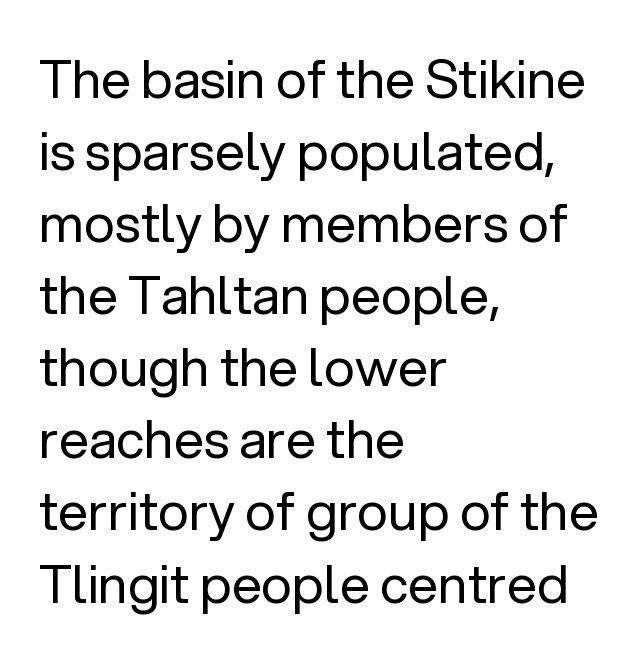
Q: Is the text bold? A: No.
Q: Is the text italic (slanted)? A: No, it is upright.
Q: Is the typeface a serif or a sans-serif typeface? A: Sans-serif.
Q: Is the text underlined? A: No.
Q: How is the paragraph aligned? A: Left-aligned.
Q: Is the spacing between letters normal or unusually wide? A: Normal.
Q: Is the spacing between lines tight, normal or loose? A: Normal.
Q: Width (condensed, normal, or wide)? A: Normal.
Q: Stroke contrast? A: Low.
Q: x-height? A: Medium.
Q: Monospaced? A: No.
